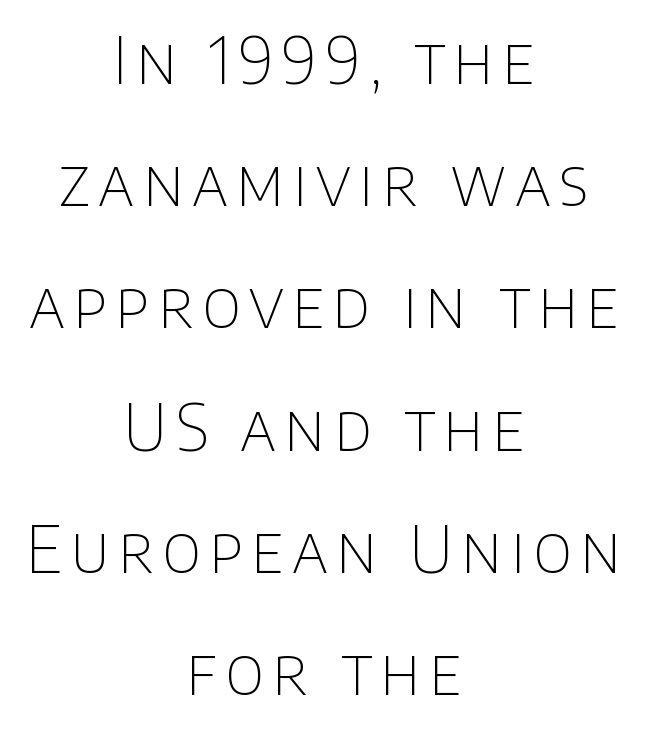
Q: Is the text bold? A: No.
Q: Is the text italic (slanted)? A: No, it is upright.
Q: Is the typeface a serif or a sans-serif typeface? A: Sans-serif.
Q: Is the text underlined? A: No.
Q: How is the paragraph aligned? A: Centered.
Q: Is the spacing between lines tight, normal or loose? A: Loose.
Q: Width (condensed, normal, or wide)? A: Normal.
Q: Stroke contrast? A: Low.
Q: x-height? A: Large.
Q: Monospaced? A: No.
